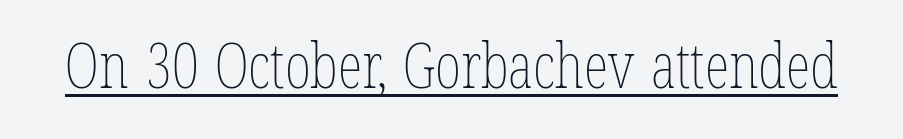
{"italic": "no", "bold": "no", "weight": "thin", "width": "condensed", "stroke_contrast": "low", "x_height": "medium", "monospaced": "no", "underline": "yes", "letter_spacing": "normal", "letter_spacing_em": 0.0, "glyph_px": 63}
